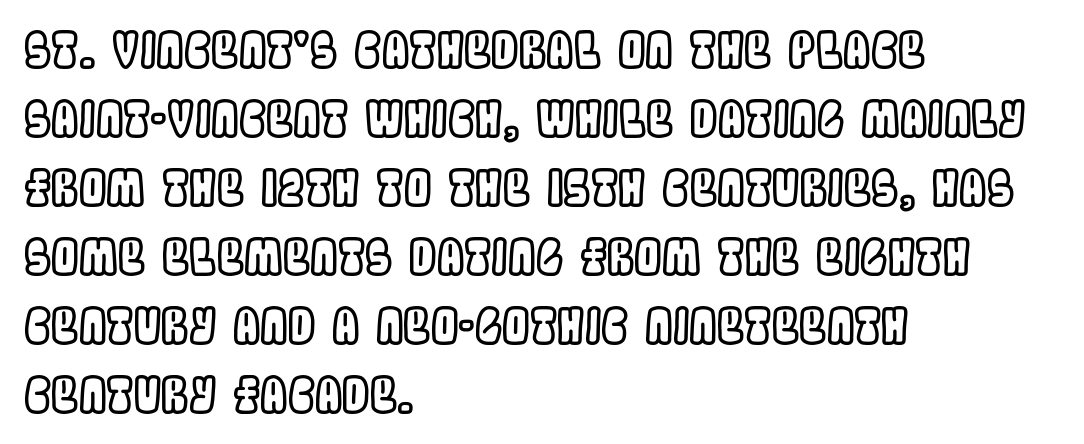
The image shows 49 px condensed type, upright; set left-aligned, normal line spacing (1.41x), normal letter spacing, not underlined; a large x-height.
